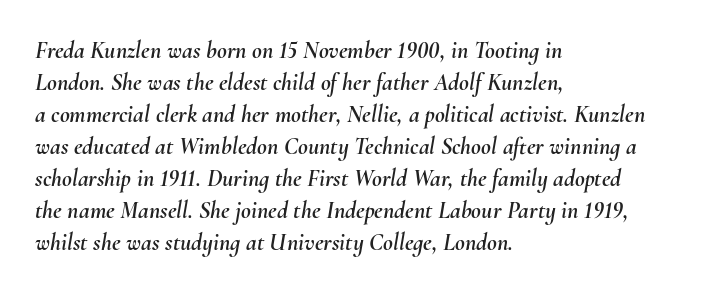
Q: Is the text italic (slanted)? A: Yes, it leans right by about 10 degrees.
Q: Is the text underlined? A: No.
Q: How is the paragraph aligned? A: Left-aligned.
Q: Is the spacing between letters normal or unusually wide? A: Normal.
Q: Is the spacing between lines tight, normal or loose? A: Normal.
